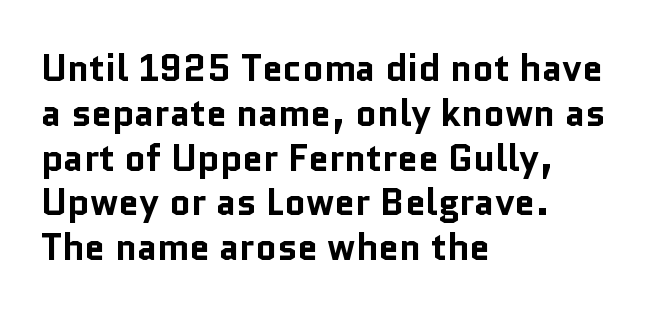
The image shows 37 px bold sans-serif type, upright; set left-aligned, line spacing 1.21x, normal letter spacing, not underlined; low stroke contrast and a medium x-height.
